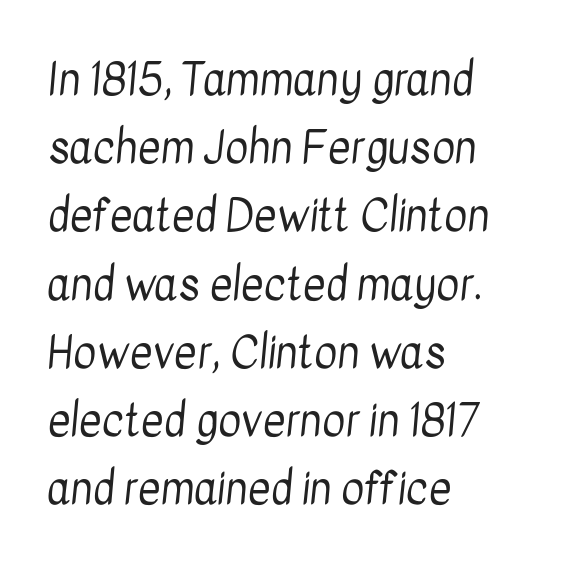
The image shows 44 px regular-weight, condensed sans-serif type; set left-aligned, normal line spacing (1.55x), normal letter spacing, not underlined; low stroke contrast and a medium x-height.
